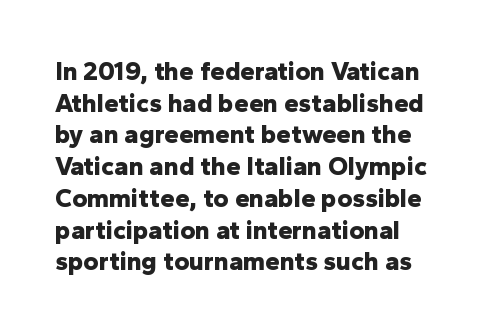
Q: Is the text bold? A: Yes.
Q: Is the text italic (slanted)? A: No, it is upright.
Q: Is the text underlined? A: No.
Q: How is the paragraph aligned? A: Left-aligned.
Q: Is the spacing between letters normal or unusually wide? A: Normal.
